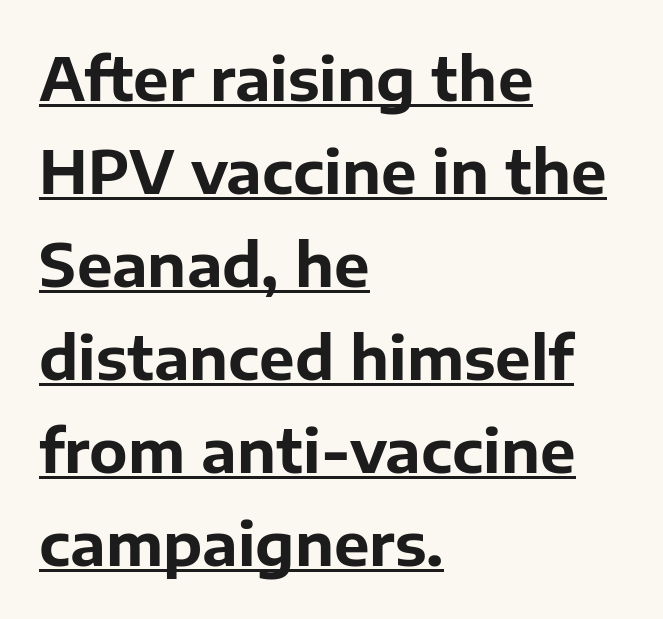
{"serif": "no", "italic": "no", "bold": "yes", "weight": "bold", "width": "normal", "stroke_contrast": "low", "x_height": "medium", "monospaced": "no", "underline": "yes", "align": "left", "line_spacing": "normal", "line_spacing_ratio": 1.55, "letter_spacing": "normal", "letter_spacing_em": 0.0, "glyph_px": 60}
